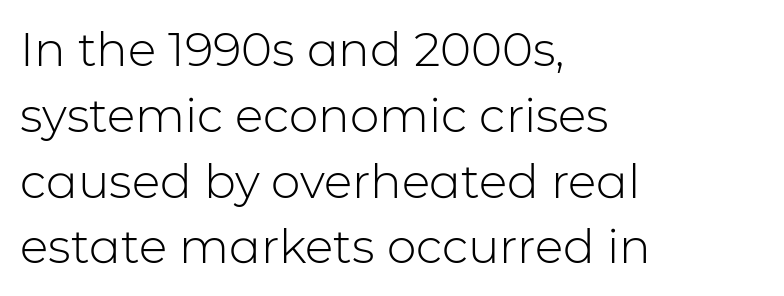
The image shows 47 px light sans-serif type, upright; set left-aligned, normal line spacing (1.4x), normal letter spacing, not underlined; low stroke contrast and a medium x-height.
